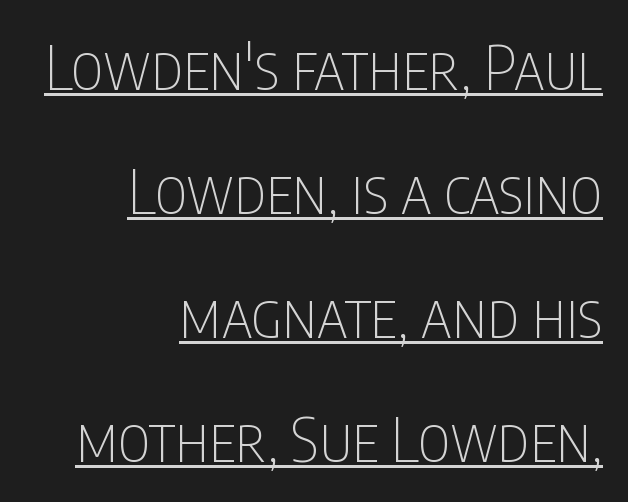
Q: Is the text bold? A: No.
Q: Is the text italic (slanted)? A: No, it is upright.
Q: Is the typeface a serif or a sans-serif typeface? A: Sans-serif.
Q: Is the text underlined? A: Yes.
Q: How is the paragraph aligned? A: Right-aligned.
Q: Is the spacing between letters normal or unusually wide? A: Normal.
Q: Is the spacing between lines tight, normal or loose? A: Loose.
Q: Width (condensed, normal, or wide)? A: Condensed.
Q: Stroke contrast? A: Low.
Q: x-height? A: Large.
Q: Monospaced? A: No.
